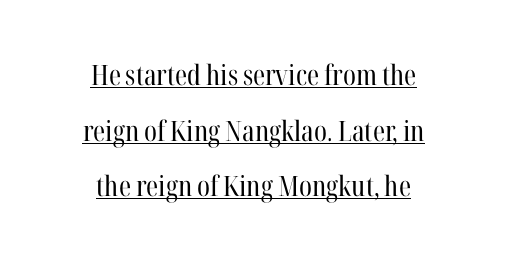
The image shows 28 px regular-weight, condensed serif type, upright; set centered, loose line spacing (1.99x), normal letter spacing, underlined; high stroke contrast and a medium x-height.
